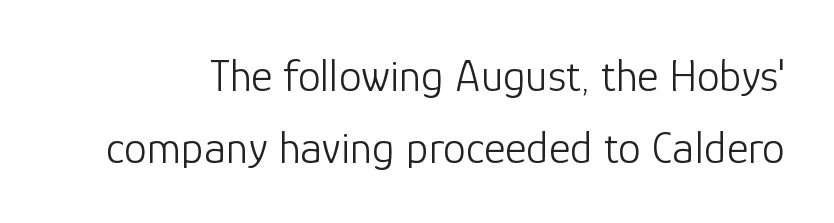
{"serif": "no", "italic": "no", "bold": "no", "weight": "light", "width": "normal", "stroke_contrast": "low", "x_height": "medium", "monospaced": "no", "underline": "no", "line_spacing": "normal", "line_spacing_ratio": 1.56, "letter_spacing": "normal", "letter_spacing_em": 0.0, "glyph_px": 46}
